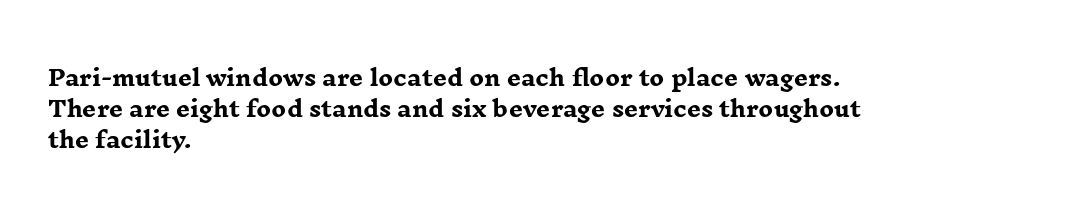
{"italic": "no", "bold": "yes", "underline": "no", "align": "left", "line_spacing": "normal", "line_spacing_ratio": 1.4, "letter_spacing": "normal", "letter_spacing_em": 0.0, "glyph_px": 22}
